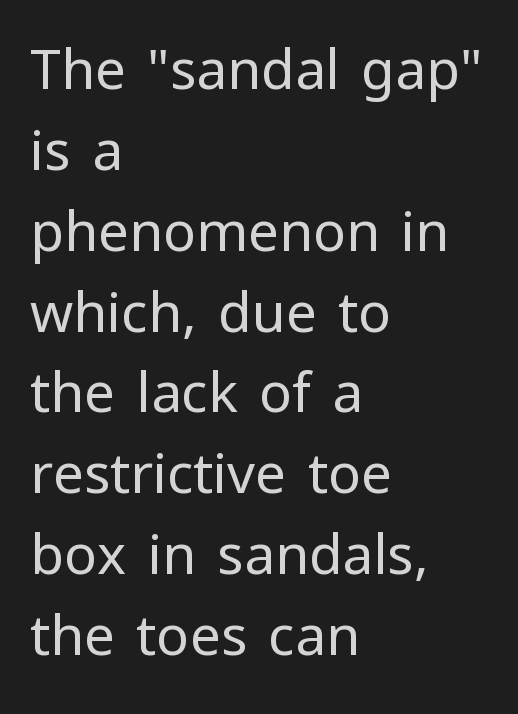
{"serif": "no", "italic": "no", "bold": "no", "weight": "regular", "width": "normal", "stroke_contrast": "low", "x_height": "medium", "monospaced": "no", "underline": "no", "align": "left", "line_spacing": "normal", "line_spacing_ratio": 1.47, "letter_spacing": "normal", "letter_spacing_em": 0.0, "glyph_px": 55}
